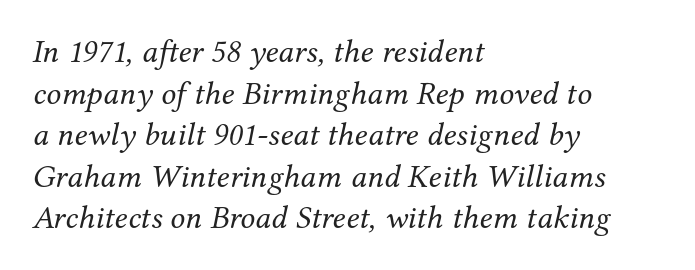
Letters have the restrained weight of plain body copy at most. A serif font was chosen for this passage. Characters follow at the spacing the type designer built in. Beneath every word, the page is bare. Is this a fixed-width face? No — the glyphs have proportional, varying widths. This sample is left-justified, so line endings fall wherever the words run out.
